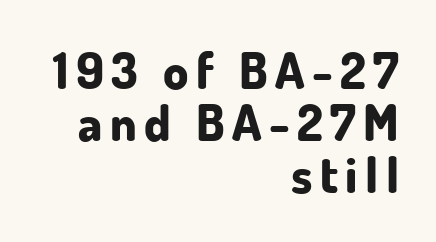
Notice how the stems are strictly vertical — no italics here. Varying glyph widths throughout — classic text-font behaviour. This is sans-serif lettering, the kind often seen on screens and signage. Notice how descenders almost collide with the ascenders below — that's tight leading. The typesetter chose a ragged-left arrangement here.
